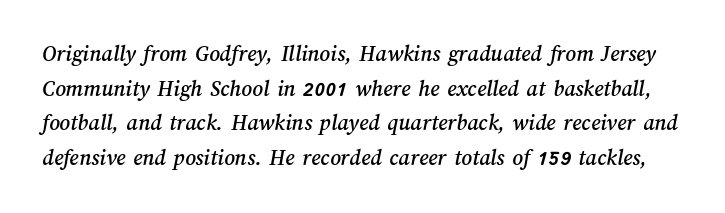
{"underline": "no", "line_spacing": "normal", "line_spacing_ratio": 1.51, "letter_spacing": "normal", "letter_spacing_em": 0.0, "glyph_px": 23}
